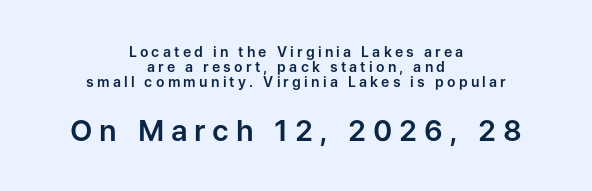
Q: Is the text italic (slanted)? A: No, it is upright.
Q: Is the typeface a serif or a sans-serif typeface? A: Sans-serif.
Q: Is the text underlined? A: No.
Q: How is the paragraph aligned? A: Centered.
Q: Is the spacing between letters normal or unusually wide? A: Unusually wide.
Q: Is the spacing between lines tight, normal or loose? A: Tight.
Q: Which block of text is set in a larger size, the first (top) or the second (bottom)? A: The second (bottom) one.
Q: Width (condensed, normal, or wide)? A: Normal.
Q: Stroke contrast? A: Low.
Q: x-height? A: Medium.
Q: Monospaced? A: No.
